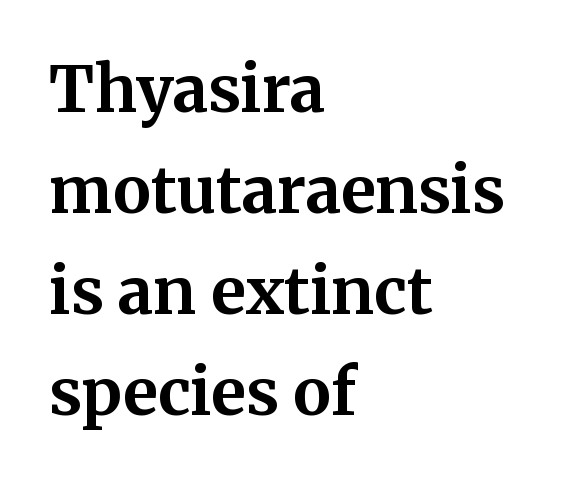
Q: Is the text bold? A: Yes.
Q: Is the text italic (slanted)? A: No, it is upright.
Q: Is the typeface a serif or a sans-serif typeface? A: Serif.
Q: Is the text underlined? A: No.
Q: How is the paragraph aligned? A: Left-aligned.
Q: Is the spacing between letters normal or unusually wide? A: Normal.
Q: Is the spacing between lines tight, normal or loose? A: Normal.
Q: Width (condensed, normal, or wide)? A: Normal.
Q: Stroke contrast? A: Medium.
Q: x-height? A: Medium.
Q: Monospaced? A: No.
